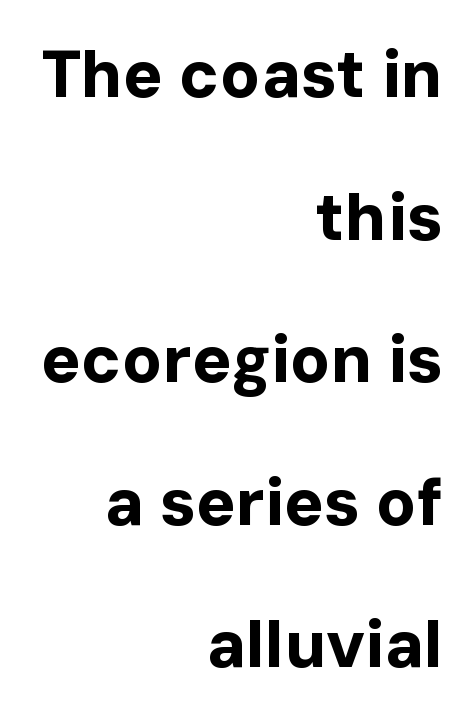
Each line ends at the same right margin while the left side varies. Nothing unusual about the tracking: characters are spaced as the font intends. Classification — sans serif. Honestly, there is no underline to notice here at all. Looks like regular typesetting: each glyph gets only the width it needs.
